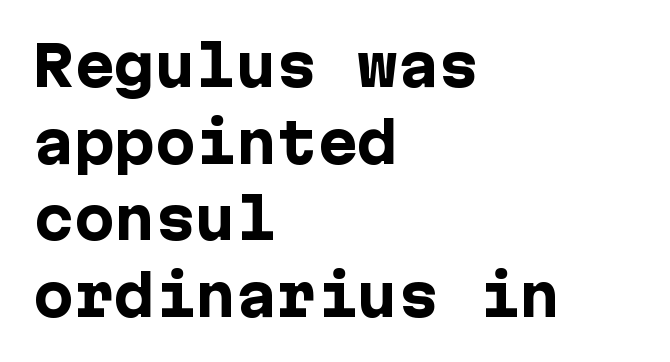
Rows of type keep a routine distance in the vertical direction. Compared with typical body copy, the letter spacing here is the same. In terms of posture, this sample is upright. This rendering features lettering with no underline. Stroke thickness is high; the sample reads as a true bold. Caption: multi-line text, flush left, ragged right.
